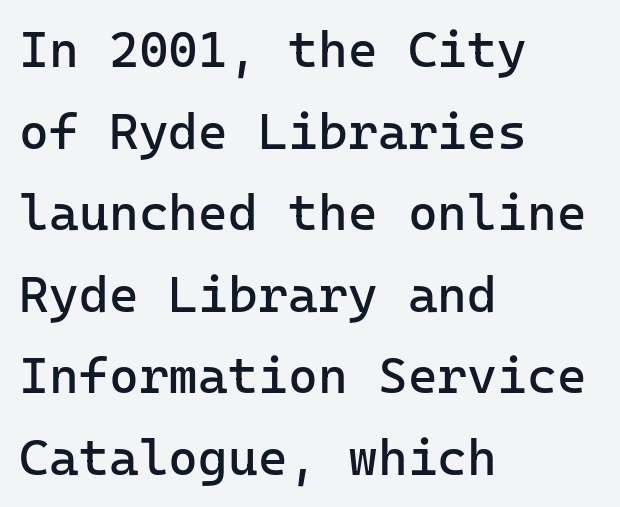
{"serif": "no", "italic": "no", "bold": "no", "weight": "regular", "width": "normal", "stroke_contrast": "low", "x_height": "medium", "underline": "no", "align": "left", "line_spacing": "normal", "line_spacing_ratio": 1.6, "letter_spacing": "normal", "letter_spacing_em": 0.0, "glyph_px": 51}
